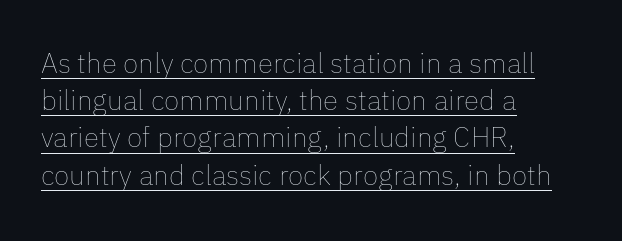
The image shows 28 px thin type, upright; set left-aligned, normal line spacing (1.33x), normal letter spacing, underlined; low stroke contrast and a medium x-height.
